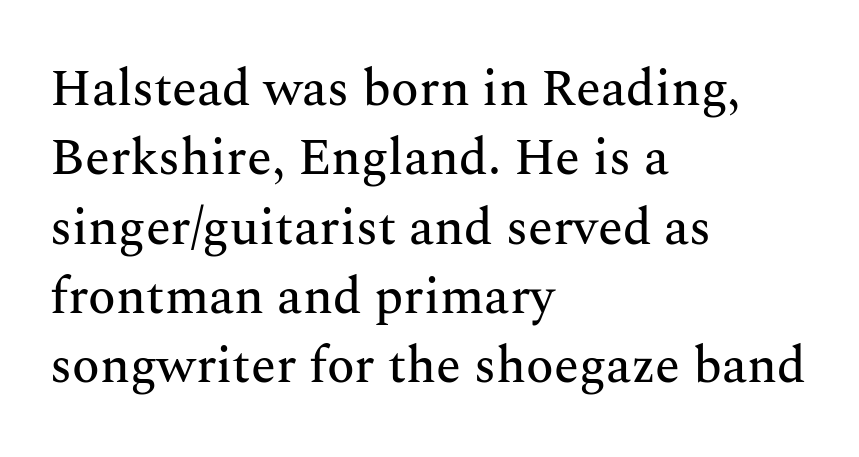
Q: Is the text italic (slanted)? A: No, it is upright.
Q: Is the typeface a serif or a sans-serif typeface? A: Serif.
Q: Is the text underlined? A: No.
Q: How is the paragraph aligned? A: Left-aligned.
Q: Is the spacing between letters normal or unusually wide? A: Normal.
Q: Is the spacing between lines tight, normal or loose? A: Normal.
Q: Width (condensed, normal, or wide)? A: Normal.
Q: Stroke contrast? A: Medium.
Q: x-height? A: Medium.
Q: Monospaced? A: No.
